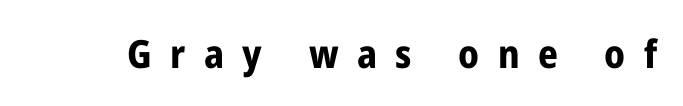
Q: Is the text bold? A: Yes.
Q: Is the text italic (slanted)? A: No, it is upright.
Q: Is the typeface a serif or a sans-serif typeface? A: Sans-serif.
Q: Is the text underlined? A: No.
Q: Is the spacing between letters normal or unusually wide? A: Unusually wide.
Q: Width (condensed, normal, or wide)? A: Condensed.
Q: Stroke contrast? A: Low.
Q: x-height? A: Medium.
Q: Monospaced? A: No.
